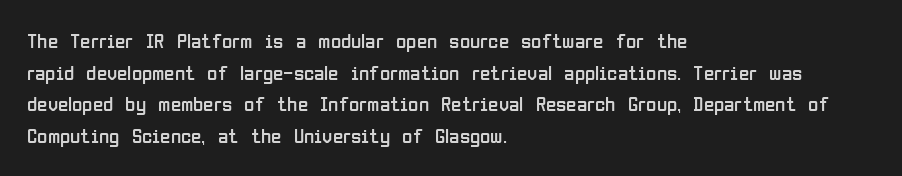
{"italic": "no", "bold": "no", "underline": "no", "align": "left", "line_spacing": "normal", "line_spacing_ratio": 1.51, "letter_spacing": "normal", "letter_spacing_em": 0.0, "glyph_px": 21}
